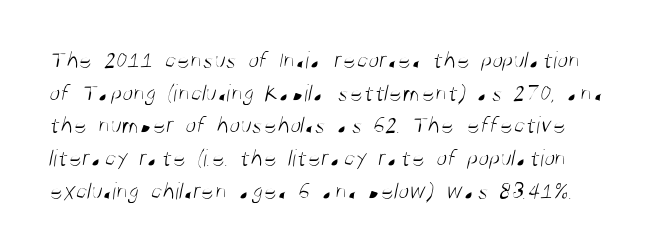
Any mark beneath the type? The region is blank. Students, observe: this is what conventionally led text looks like. The tracking reads as untouched default to a designer's eye. Weight: in the light-to-regular range.
